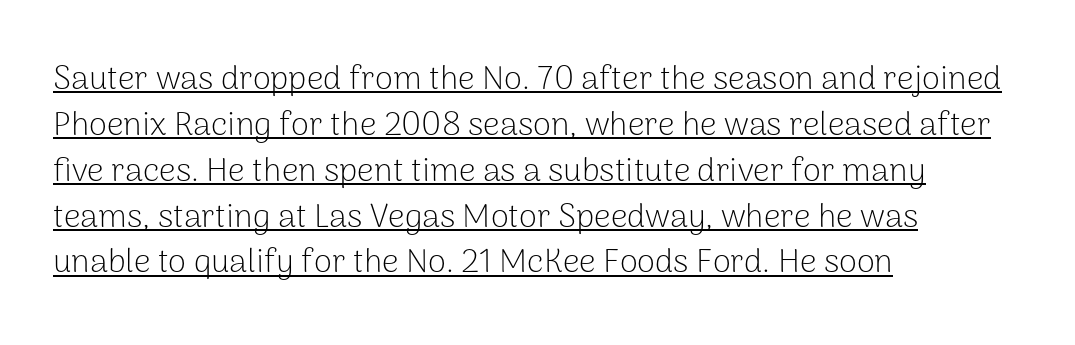
{"serif": "no", "italic": "no", "bold": "no", "weight": "light", "width": "normal", "stroke_contrast": "low", "x_height": "medium", "monospaced": "no", "underline": "yes", "align": "left", "line_spacing": "normal", "line_spacing_ratio": 1.39, "letter_spacing": "normal", "letter_spacing_em": 0.0, "glyph_px": 33}
